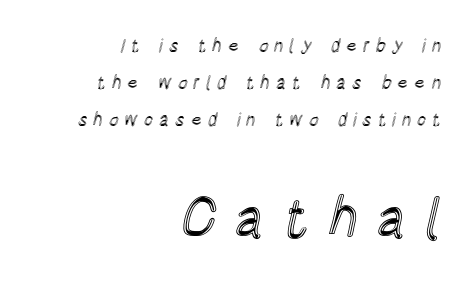
The image shows 55 px condensed type; set right-aligned, loose line spacing (2.05x), unusually wide letter spacing (+0.32 em), not underlined; the second (bottom) block is 3.06x larger; a large x-height.
